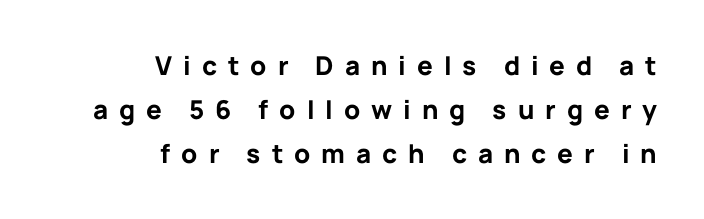
Q: Is the text bold? A: Yes.
Q: Is the text italic (slanted)? A: No, it is upright.
Q: Is the text underlined? A: No.
Q: How is the paragraph aligned? A: Right-aligned.
Q: Is the spacing between letters normal or unusually wide? A: Unusually wide.
Q: Is the spacing between lines tight, normal or loose? A: Normal.
